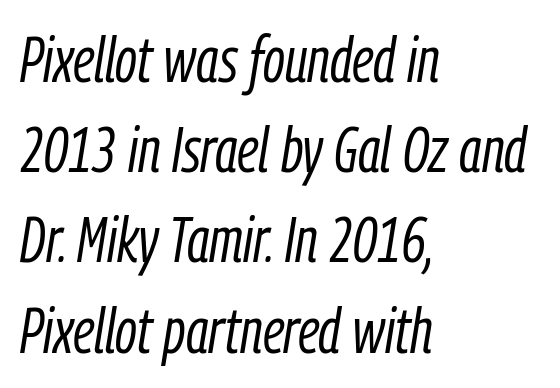
{"italic": "yes", "lean": "right", "slant_degrees": 9, "bold": "no", "weight": "light", "width": "condensed", "stroke_contrast": "low", "x_height": "medium", "monospaced": "no", "underline": "no", "align": "left", "line_spacing": "normal", "line_spacing_ratio": 1.41, "letter_spacing": "normal", "letter_spacing_em": 0.0, "glyph_px": 64}
